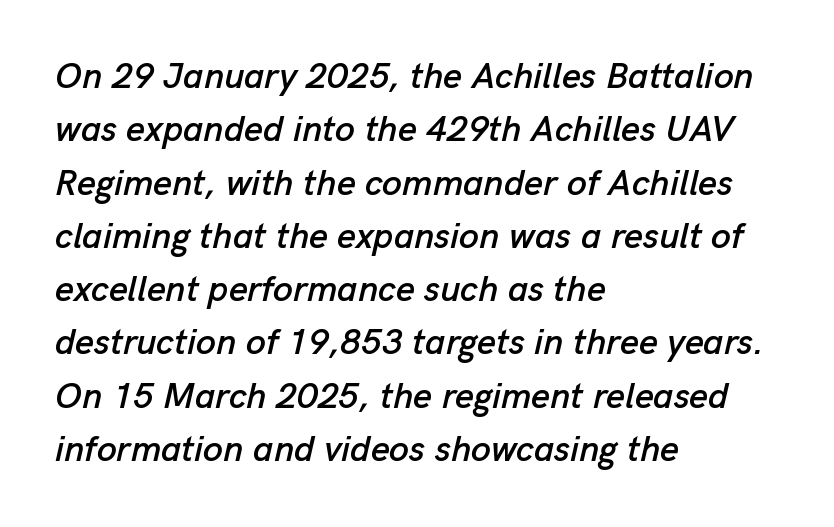
Q: Is the text italic (slanted)? A: Yes, it leans right by about 13 degrees.
Q: Is the text underlined? A: No.
Q: How is the paragraph aligned? A: Left-aligned.
Q: Is the spacing between letters normal or unusually wide? A: Normal.
Q: Is the spacing between lines tight, normal or loose? A: Normal.
Q: Width (condensed, normal, or wide)? A: Normal.
Q: Stroke contrast? A: Low.
Q: x-height? A: Medium.
Q: Monospaced? A: No.
